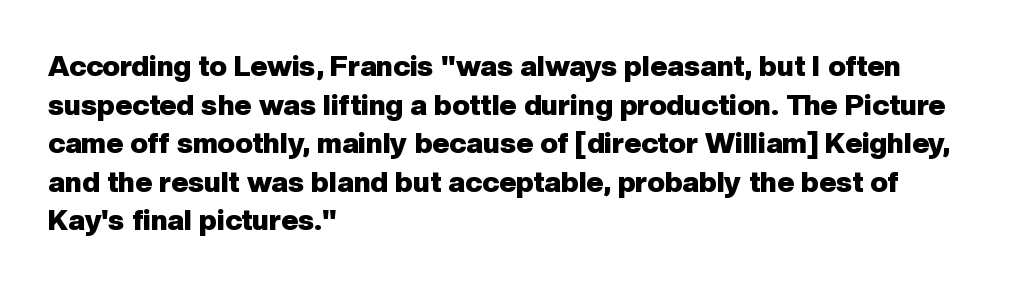
The image shows 29 px heavy sans-serif type, upright; set left-aligned, normal line spacing (1.33x), normal letter spacing, not underlined; low stroke contrast and a medium x-height.
